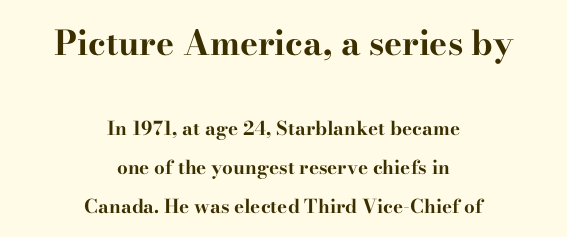
{"serif": "yes", "italic": "no", "bold": "yes", "weight": "bold", "width": "wide", "stroke_contrast": "high", "x_height": "small", "monospaced": "no", "underline": "no", "align": "center", "line_spacing": "loose", "line_spacing_ratio": 2.05, "letter_spacing": "normal", "letter_spacing_em": 0.0, "larger_block": "first", "size_ratio": 1.79, "glyph_px": 34}
